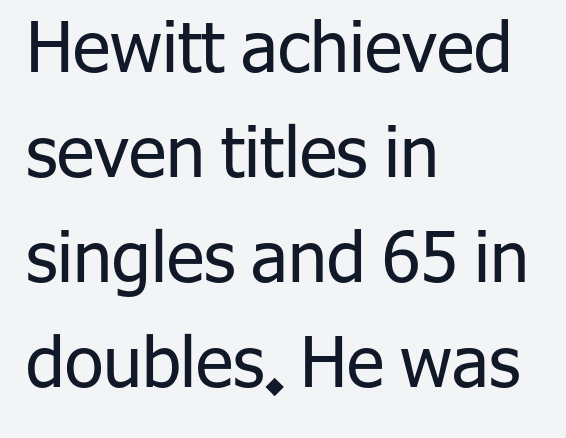
Q: Is the text bold? A: No.
Q: Is the text italic (slanted)? A: No, it is upright.
Q: Is the typeface a serif or a sans-serif typeface? A: Sans-serif.
Q: Is the text underlined? A: No.
Q: How is the paragraph aligned? A: Left-aligned.
Q: Is the spacing between letters normal or unusually wide? A: Normal.
Q: Is the spacing between lines tight, normal or loose? A: Normal.
Q: Width (condensed, normal, or wide)? A: Normal.
Q: Stroke contrast? A: Low.
Q: x-height? A: Medium.
Q: Monospaced? A: No.
